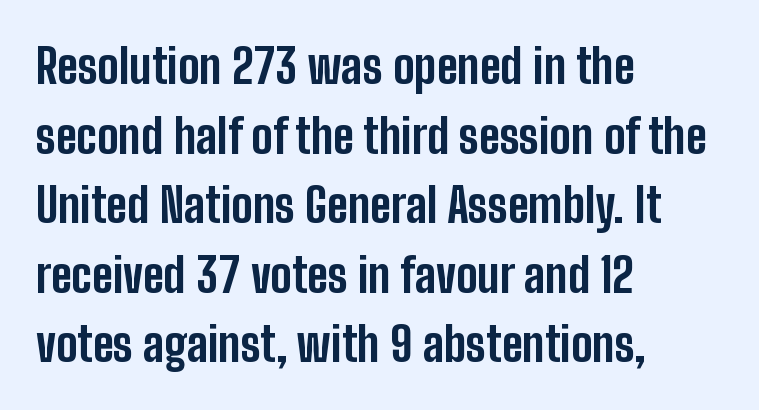
Q: Is the text bold? A: Yes.
Q: Is the text italic (slanted)? A: No, it is upright.
Q: Is the typeface a serif or a sans-serif typeface? A: Sans-serif.
Q: Is the text underlined? A: No.
Q: How is the paragraph aligned? A: Left-aligned.
Q: Is the spacing between letters normal or unusually wide? A: Normal.
Q: Is the spacing between lines tight, normal or loose? A: Normal.
Q: Width (condensed, normal, or wide)? A: Condensed.
Q: Stroke contrast? A: Low.
Q: x-height? A: Medium.
Q: Monospaced? A: No.
